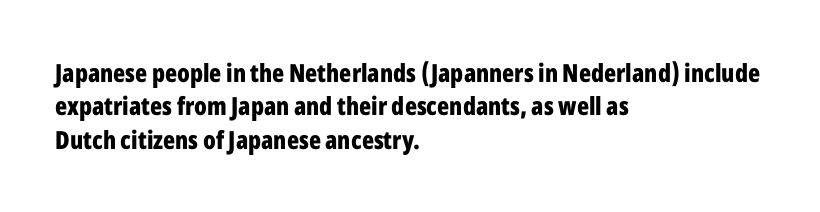
Q: Is the text bold? A: Yes.
Q: Is the text italic (slanted)? A: No, it is upright.
Q: Is the text underlined? A: No.
Q: How is the paragraph aligned? A: Left-aligned.
Q: Is the spacing between letters normal or unusually wide? A: Normal.
Q: Is the spacing between lines tight, normal or loose? A: Normal.
